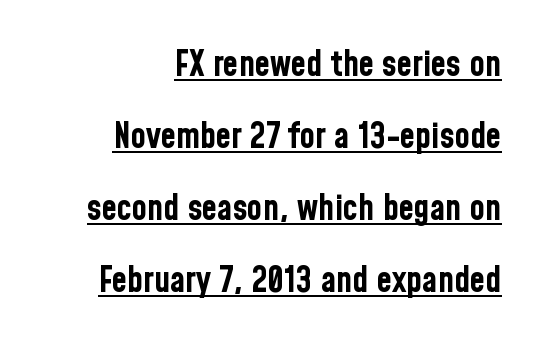
The letters stand straight up with perfectly vertical stems. Alignment: flush right. Widely set lines give the paragraph a tall, airy silhouette. The typeface chosen for these lines omits serifs. Each letter keeps its own natural width here, so spacing adapts to shape. Between one letter and the next there's only the usual sliver of space.
